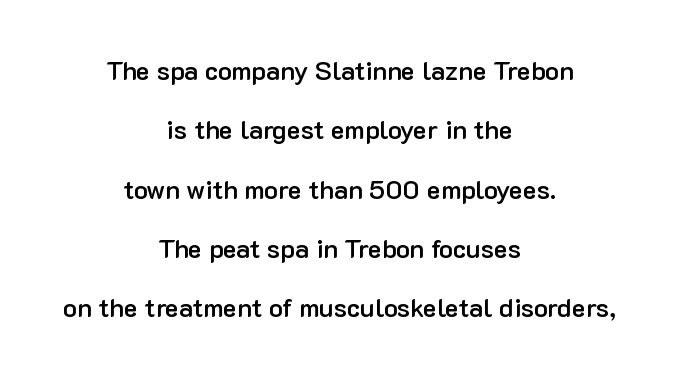
{"italic": "no", "bold": "semi", "underline": "no", "align": "center", "line_spacing": "loose", "line_spacing_ratio": 2.28, "letter_spacing": "normal", "letter_spacing_em": 0.0, "glyph_px": 26}
